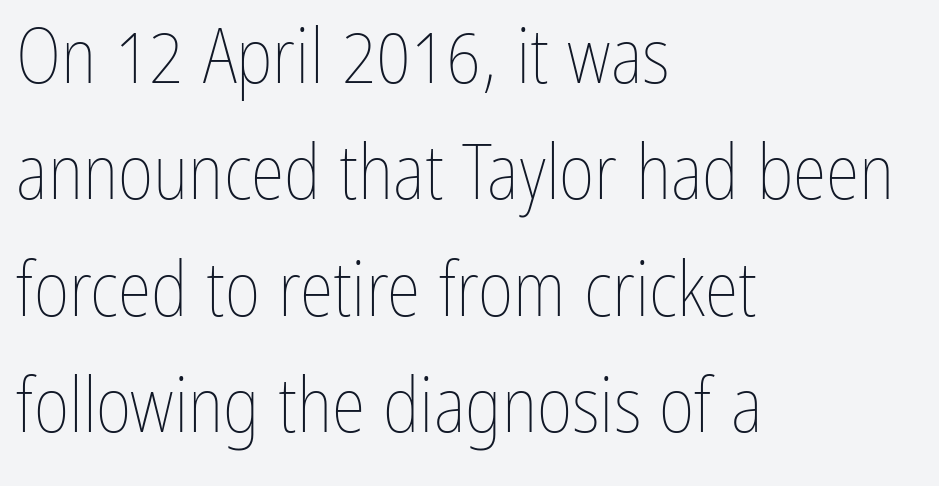
The image shows 77 px thin, condensed type, upright; set left-aligned, normal line spacing (1.51x), normal letter spacing, not underlined; low stroke contrast and a medium x-height.
